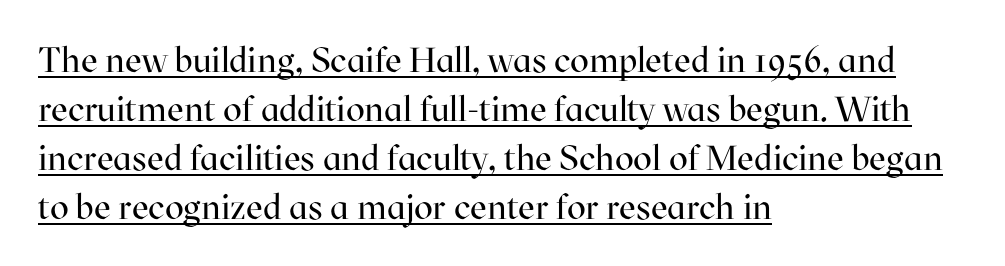
Q: Is the text bold? A: No.
Q: Is the text italic (slanted)? A: No, it is upright.
Q: Is the typeface a serif or a sans-serif typeface? A: Serif.
Q: Is the text underlined? A: Yes.
Q: How is the paragraph aligned? A: Left-aligned.
Q: Is the spacing between letters normal or unusually wide? A: Normal.
Q: Is the spacing between lines tight, normal or loose? A: Normal.
Q: Width (condensed, normal, or wide)? A: Normal.
Q: Stroke contrast? A: High.
Q: x-height? A: Medium.
Q: Monospaced? A: No.
